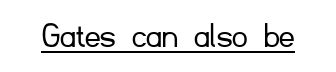
Q: Is the text bold? A: No.
Q: Is the text italic (slanted)? A: No, it is upright.
Q: Is the typeface a serif or a sans-serif typeface? A: Sans-serif.
Q: Is the text underlined? A: Yes.
Q: Is the spacing between letters normal or unusually wide? A: Normal.
Q: Width (condensed, normal, or wide)? A: Normal.
Q: Stroke contrast? A: Low.
Q: x-height? A: Small.
Q: Monospaced? A: No.
